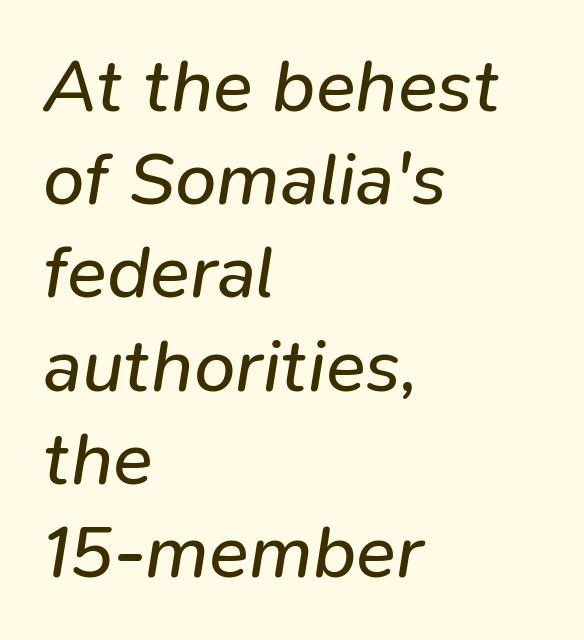
Q: Is the text bold? A: No.
Q: Is the text italic (slanted)? A: Yes, it leans right by about 9 degrees.
Q: Is the text underlined? A: No.
Q: How is the paragraph aligned? A: Left-aligned.
Q: Is the spacing between letters normal or unusually wide? A: Normal.
Q: Is the spacing between lines tight, normal or loose? A: Normal.
Q: Width (condensed, normal, or wide)? A: Normal.
Q: Stroke contrast? A: Low.
Q: x-height? A: Medium.
Q: Monospaced? A: No.
